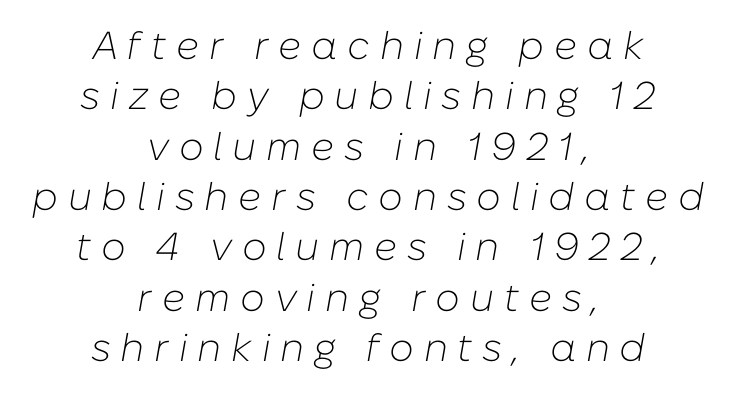
{"italic": "yes", "lean": "right", "slant_degrees": 10, "bold": "no", "weight": "light", "width": "normal", "stroke_contrast": "low", "x_height": "medium", "monospaced": "no", "underline": "no", "align": "center", "line_spacing": "normal", "line_spacing_ratio": 1.29, "letter_spacing": "wide", "letter_spacing_em": 0.25, "glyph_px": 39}
